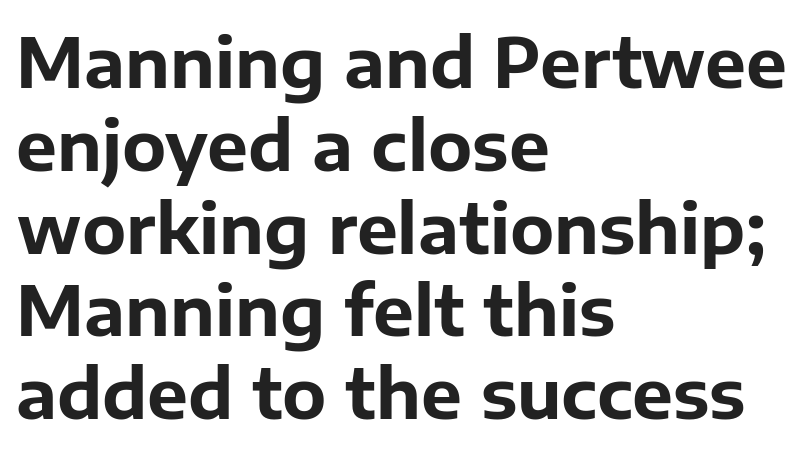
{"serif": "no", "italic": "no", "bold": "yes", "weight": "bold", "width": "normal", "stroke_contrast": "low", "x_height": "medium", "monospaced": "no", "underline": "no", "align": "left", "line_spacing_ratio": 1.2, "letter_spacing": "normal", "letter_spacing_em": 0.0, "glyph_px": 69}
